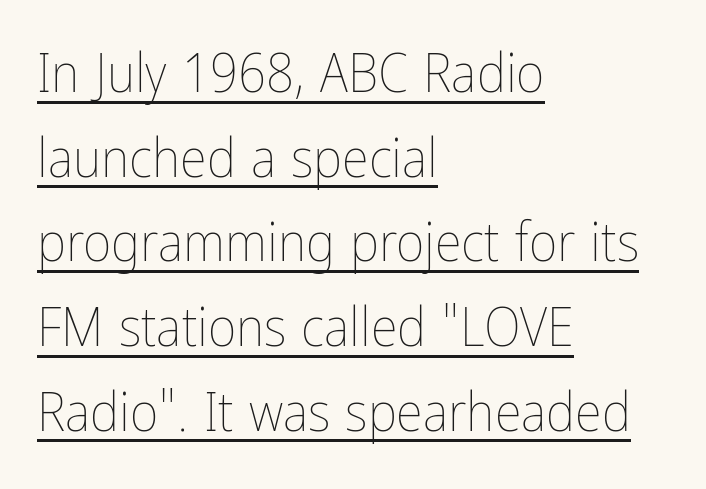
Q: Is the text bold? A: No.
Q: Is the text italic (slanted)? A: No, it is upright.
Q: Is the text underlined? A: Yes.
Q: How is the paragraph aligned? A: Left-aligned.
Q: Is the spacing between letters normal or unusually wide? A: Normal.
Q: Is the spacing between lines tight, normal or loose? A: Normal.
Q: Width (condensed, normal, or wide)? A: Condensed.
Q: Stroke contrast? A: Low.
Q: x-height? A: Medium.
Q: Monospaced? A: No.
